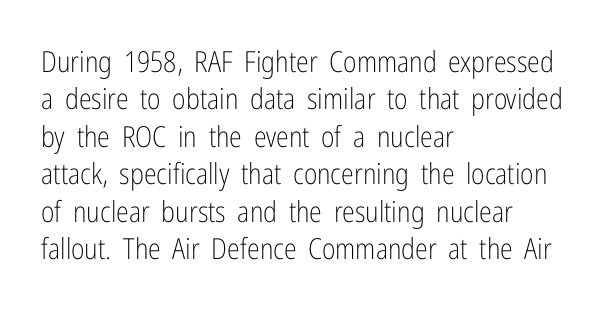
The image shows 29 px light, condensed sans-serif type, upright; set left-aligned, normal line spacing (1.29x), normal letter spacing, not underlined; low stroke contrast and a medium x-height.
